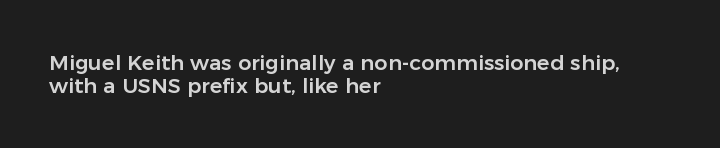
Q: Is the text italic (slanted)? A: No, it is upright.
Q: Is the text underlined? A: No.
Q: How is the paragraph aligned? A: Left-aligned.
Q: Is the spacing between letters normal or unusually wide? A: Normal.
Q: Is the spacing between lines tight, normal or loose? A: Tight.
